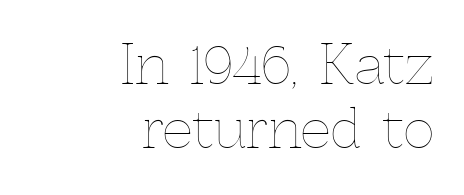
The image shows 53 px thin type, upright; set right-aligned, line spacing 1.21x, normal letter spacing, not underlined; a medium x-height.
